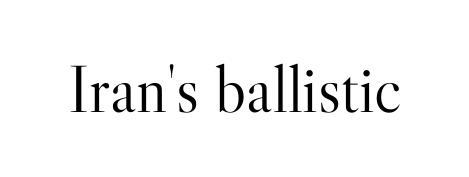
The letters advance in unequal steps, a hallmark of proportional type. This is not heavy type; no bold has been used. Honestly, the letter spacing is just normal — you wouldn't notice it. Examine the stroke ends and you'll spot serifs. A bare baseline throughout the passage. Italic: no, the glyphs are upright roman.
